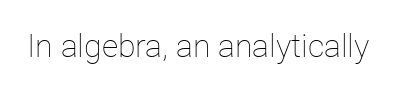
Q: Is the text bold? A: No.
Q: Is the text italic (slanted)? A: No, it is upright.
Q: Is the text underlined? A: No.
Q: Is the spacing between letters normal or unusually wide? A: Normal.
Q: Width (condensed, normal, or wide)? A: Normal.
Q: Stroke contrast? A: Low.
Q: x-height? A: Medium.
Q: Monospaced? A: No.
